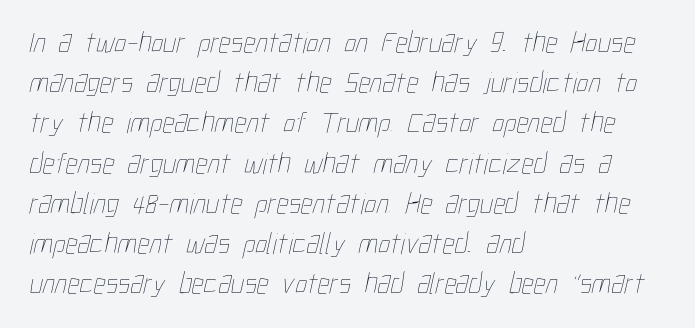
The image shows 30 px thin, condensed type; set left-aligned, normal line spacing (1.34x), normal letter spacing, not underlined; low stroke contrast and a medium x-height.
